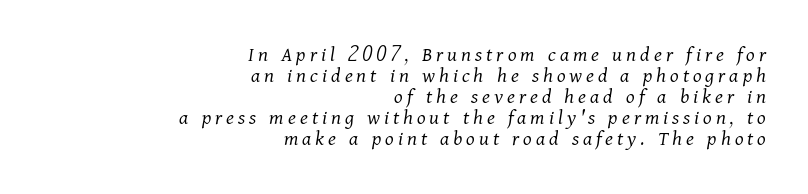
{"italic": "yes", "lean": "right", "slant_degrees": 11, "bold": "no", "underline": "no", "align": "right", "line_spacing": "tight", "line_spacing_ratio": 0.95, "glyph_px": 22}
